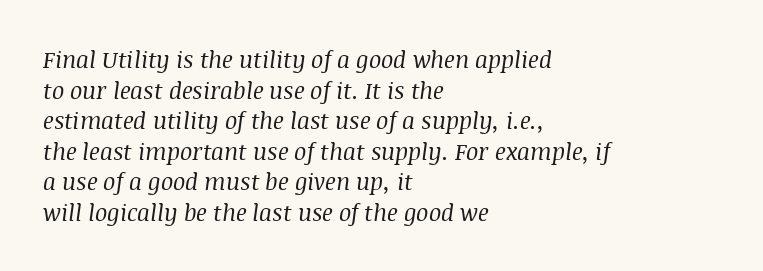
Q: Is the text bold? A: No.
Q: Is the text italic (slanted)? A: Yes, it leans right by about 8 degrees.
Q: Is the text underlined? A: No.
Q: How is the paragraph aligned? A: Left-aligned.
Q: Is the spacing between letters normal or unusually wide? A: Normal.
Q: Is the spacing between lines tight, normal or loose? A: Normal.
